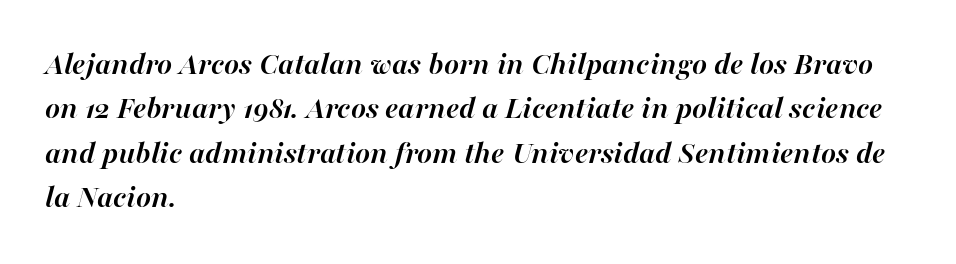
Q: Is the text bold? A: Yes.
Q: Is the text italic (slanted)? A: Yes, it leans right by about 16 degrees.
Q: Is the text underlined? A: No.
Q: How is the paragraph aligned? A: Left-aligned.
Q: Is the spacing between letters normal or unusually wide? A: Normal.
Q: Is the spacing between lines tight, normal or loose? A: Normal.
Q: Width (condensed, normal, or wide)? A: Normal.
Q: Stroke contrast? A: High.
Q: x-height? A: Medium.
Q: Monospaced? A: No.
